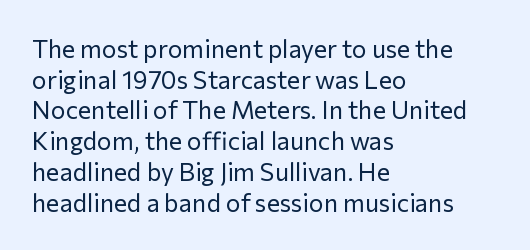
The image shows 25 px text type, upright; set left-aligned, line spacing 1.23x, normal letter spacing, not underlined.
